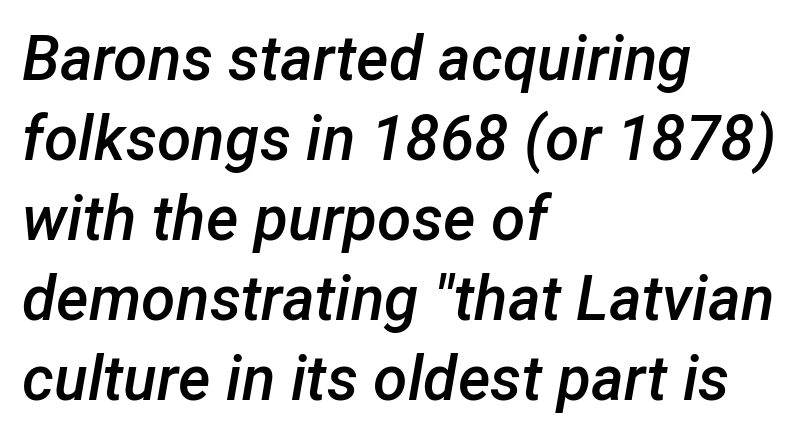
Q: Is the text bold? A: Semi-bold.
Q: Is the text italic (slanted)? A: Yes, it leans right by about 12 degrees.
Q: Is the text underlined? A: No.
Q: How is the paragraph aligned? A: Left-aligned.
Q: Is the spacing between letters normal or unusually wide? A: Normal.
Q: Is the spacing between lines tight, normal or loose? A: Normal.
Q: Width (condensed, normal, or wide)? A: Normal.
Q: Stroke contrast? A: Low.
Q: x-height? A: Medium.
Q: Monospaced? A: No.
